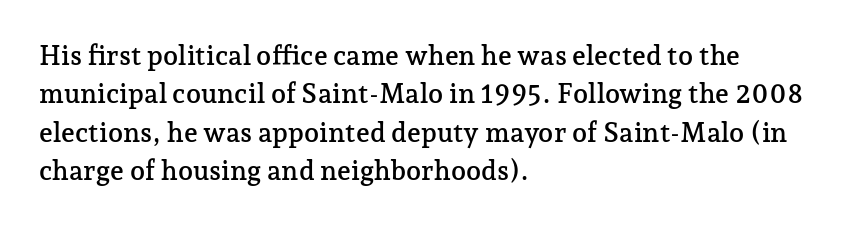
{"italic": "no", "underline": "no", "align": "left", "line_spacing": "normal", "line_spacing_ratio": 1.42, "letter_spacing": "normal", "letter_spacing_em": 0.0, "glyph_px": 27}
